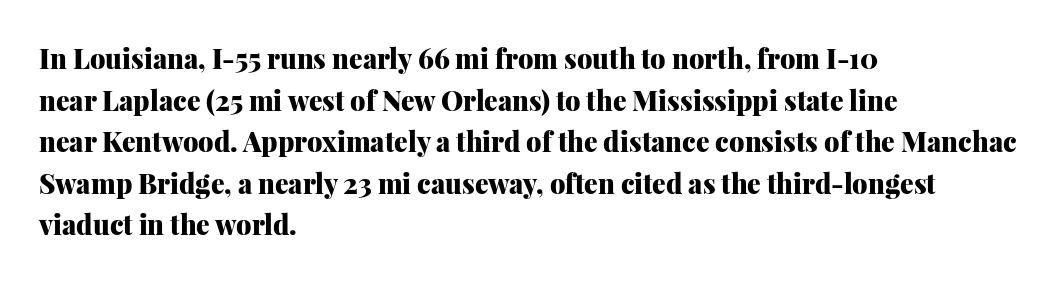
This sample keeps an unexceptional amount of space between lines. Which margin do the lines hug? The left one — the right edge is uneven. The specimen omits any rule beneath the text block's lines. Students, note that the glyphs here touch the page at normal intervals. This is heavy type, rendered in bold.
